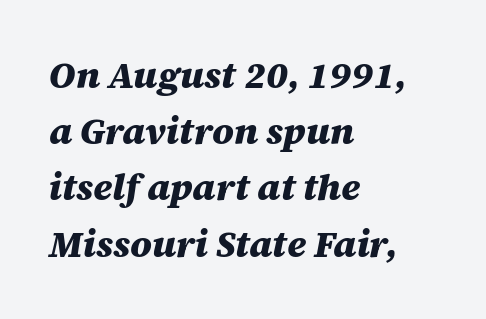
Q: Is the text bold? A: Yes.
Q: Is the text italic (slanted)? A: Yes, it leans right by about 12 degrees.
Q: Is the text underlined? A: No.
Q: How is the paragraph aligned? A: Left-aligned.
Q: Is the spacing between letters normal or unusually wide? A: Normal.
Q: Is the spacing between lines tight, normal or loose? A: Normal.
Q: Width (condensed, normal, or wide)? A: Normal.
Q: Stroke contrast? A: Medium.
Q: x-height? A: Large.
Q: Monospaced? A: No.
